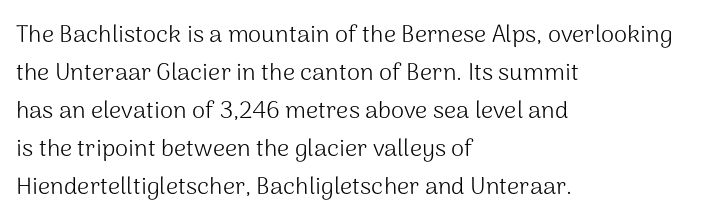
Q: Is the text bold? A: No.
Q: Is the text italic (slanted)? A: No, it is upright.
Q: Is the text underlined? A: No.
Q: How is the paragraph aligned? A: Left-aligned.
Q: Is the spacing between letters normal or unusually wide? A: Normal.
Q: Is the spacing between lines tight, normal or loose? A: Normal.
